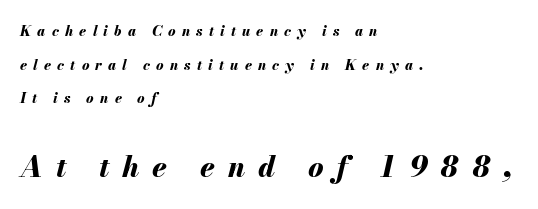
{"italic": "yes", "lean": "right", "slant_degrees": 13, "bold": "yes", "weight": "bold", "width": "normal", "stroke_contrast": "medium", "x_height": "small", "monospaced": "no", "underline": "no", "align": "left", "line_spacing": "loose", "line_spacing_ratio": 2.4, "letter_spacing": "wide", "letter_spacing_em": 0.44, "larger_block": "second", "size_ratio": 2.07, "glyph_px": 29}
